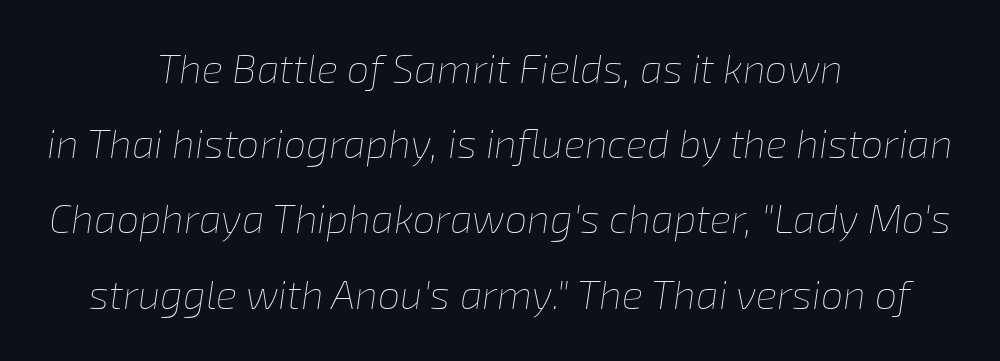
In terms of letterspacing, this is plain default setting. The baseline area is clear. This sample has the flowing, uneven cadence of proportional lettering. Emphasis-style slanted type is in use.
